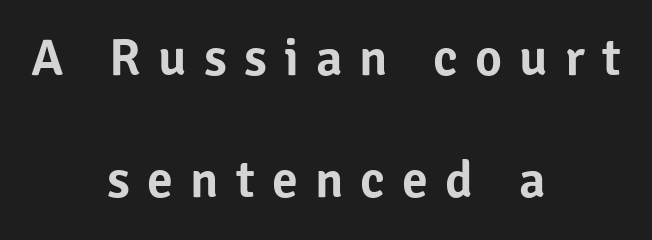
Display-style spreading of the glyphs; the letterfit is very open. Check where the strokes stop: nothing finishes them off — pure sans. Is this a fixed-width face? No — the glyphs have proportional, varying widths. Horizontal alignment here is central, giving a formal, balanced look. The lines are spread far apart with generous leading.
